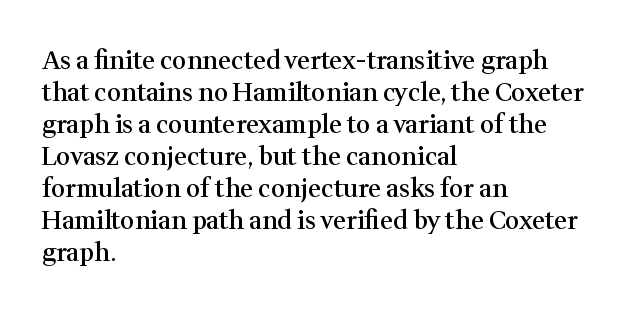
Tracking value appears to be zero — textbook default spacing. Weight check: semibold — heavier than regular, not quite bold. Line starts are locked; line ends wander. How would I describe the line gaps? Plain and ordinary. The gap between lines stays unmarked. Posture: straight, roman, zero tilt.
